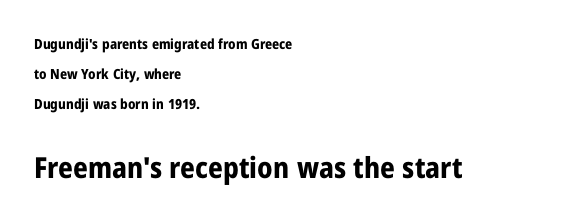
Q: Is the text bold? A: Yes.
Q: Is the text italic (slanted)? A: No, it is upright.
Q: Is the typeface a serif or a sans-serif typeface? A: Sans-serif.
Q: Is the text underlined? A: No.
Q: How is the paragraph aligned? A: Left-aligned.
Q: Is the spacing between letters normal or unusually wide? A: Normal.
Q: Is the spacing between lines tight, normal or loose? A: Loose.
Q: Which block of text is set in a larger size, the first (top) or the second (bottom)? A: The second (bottom) one.
Q: Width (condensed, normal, or wide)? A: Condensed.
Q: Stroke contrast? A: Low.
Q: x-height? A: Medium.
Q: Monospaced? A: No.
